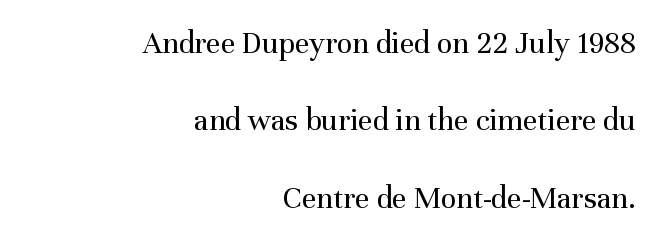
Q: Is the text bold? A: No.
Q: Is the text italic (slanted)? A: No, it is upright.
Q: Is the typeface a serif or a sans-serif typeface? A: Serif.
Q: Is the text underlined? A: No.
Q: How is the paragraph aligned? A: Right-aligned.
Q: Is the spacing between letters normal or unusually wide? A: Normal.
Q: Is the spacing between lines tight, normal or loose? A: Loose.
Q: Width (condensed, normal, or wide)? A: Normal.
Q: Stroke contrast? A: Medium.
Q: x-height? A: Medium.
Q: Monospaced? A: No.
